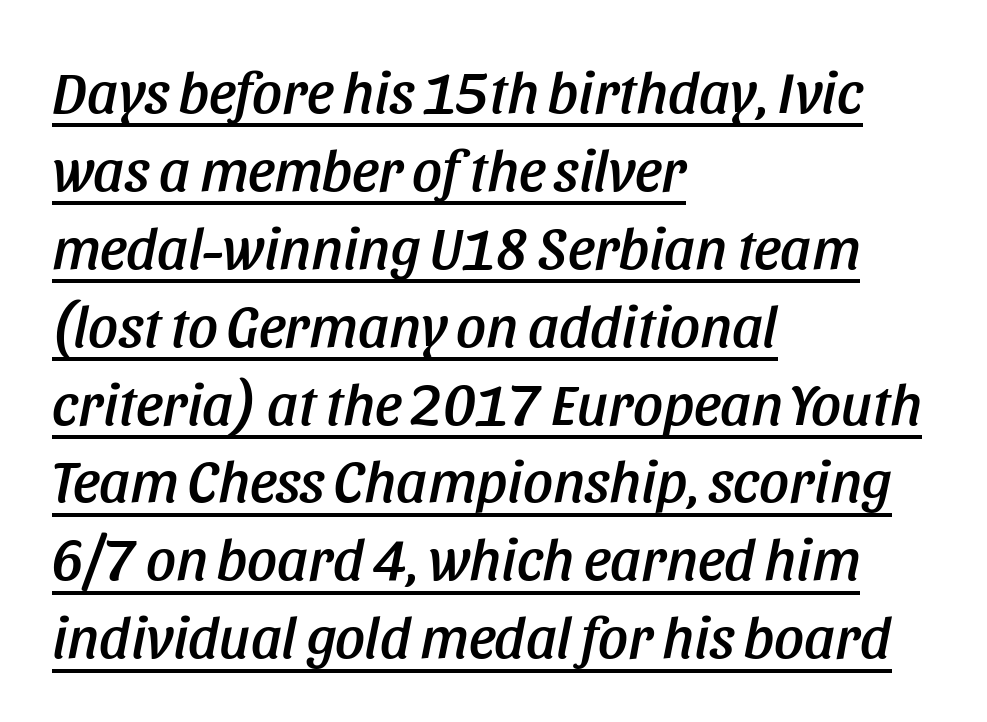
Q: Is the text italic (slanted)? A: Yes, it leans right by about 11 degrees.
Q: Is the text underlined? A: Yes.
Q: How is the paragraph aligned? A: Left-aligned.
Q: Is the spacing between letters normal or unusually wide? A: Normal.
Q: Is the spacing between lines tight, normal or loose? A: Normal.
Q: Width (condensed, normal, or wide)? A: Condensed.
Q: Stroke contrast? A: Low.
Q: x-height? A: Large.
Q: Monospaced? A: No.
